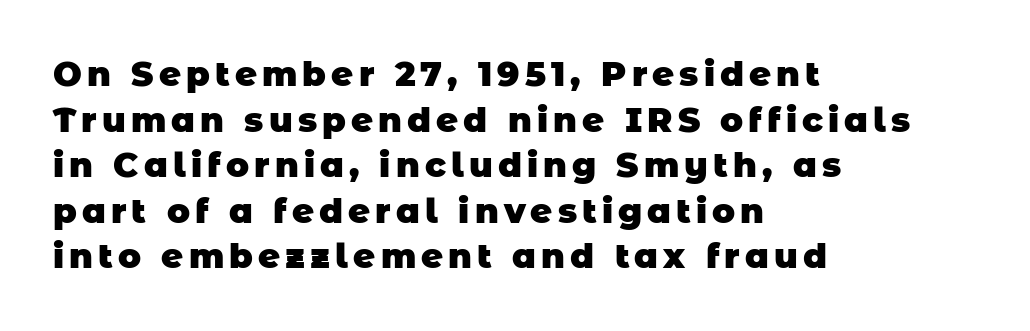
{"serif": "no", "bold": "yes", "weight": "heavy", "width": "normal", "stroke_contrast": "low", "x_height": "large", "monospaced": "no", "underline": "no", "align": "left", "line_spacing": "normal", "line_spacing_ratio": 1.34, "glyph_px": 34}
